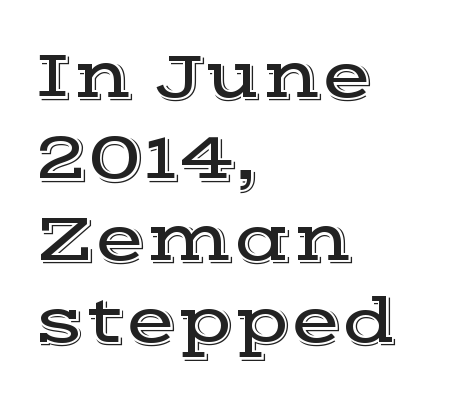
Varying glyph widths throughout — classic text-font behaviour. Look at the bottom of the vertical strokes: they flare into serifs here. This sample is left-justified, so line endings fall wherever the words run out. The passage shown is not underscored anywhere.
